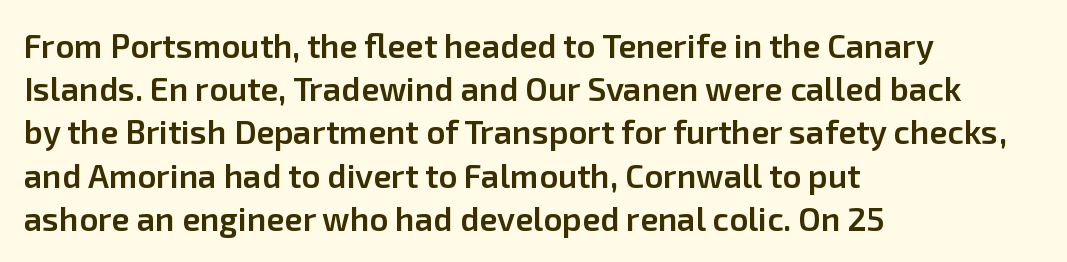
The image shows 33 px semibold sans-serif type, upright; set left-aligned, normal line spacing (1.31x), normal letter spacing, not underlined; low stroke contrast and a medium x-height.
